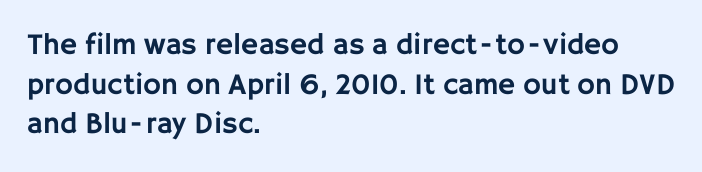
{"serif": "no", "italic": "no", "width": "normal", "stroke_contrast": "low", "x_height": "large", "monospaced": "no", "underline": "no", "align": "left", "line_spacing": "normal", "line_spacing_ratio": 1.32, "letter_spacing": "normal", "letter_spacing_em": 0.0, "glyph_px": 30}
